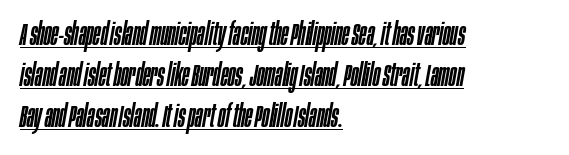
The image shows 31 px condensed type, italic (leaning right); set left-aligned, normal line spacing (1.32x), normal letter spacing, underlined; low stroke contrast and a large x-height.
